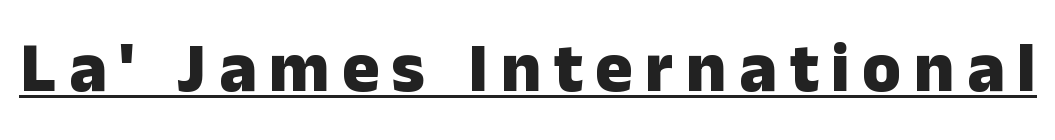
The image shows 70 px heavy sans-serif type, upright; set underlined; low stroke contrast and a medium x-height.
